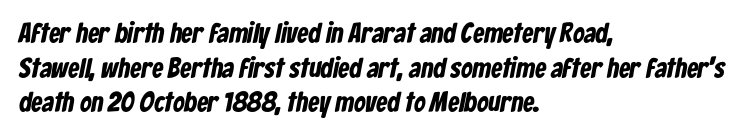
Short note: letters normally spaced. Short and long lines alike share a common starting point at left. Type without underlining. These lines are rendered in a variable-pitch font.
